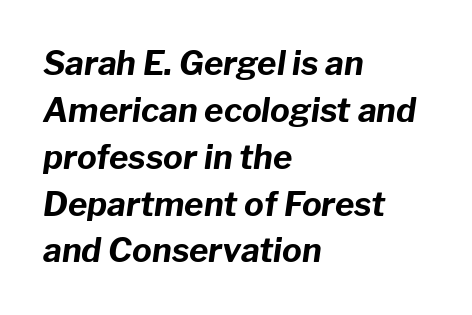
Q: Is the text bold? A: Yes.
Q: Is the text italic (slanted)? A: Yes, it leans right by about 8 degrees.
Q: Is the text underlined? A: No.
Q: How is the paragraph aligned? A: Left-aligned.
Q: Is the spacing between letters normal or unusually wide? A: Normal.
Q: Is the spacing between lines tight, normal or loose? A: Normal.
Q: Width (condensed, normal, or wide)? A: Normal.
Q: Stroke contrast? A: Low.
Q: x-height? A: Medium.
Q: Monospaced? A: No.
